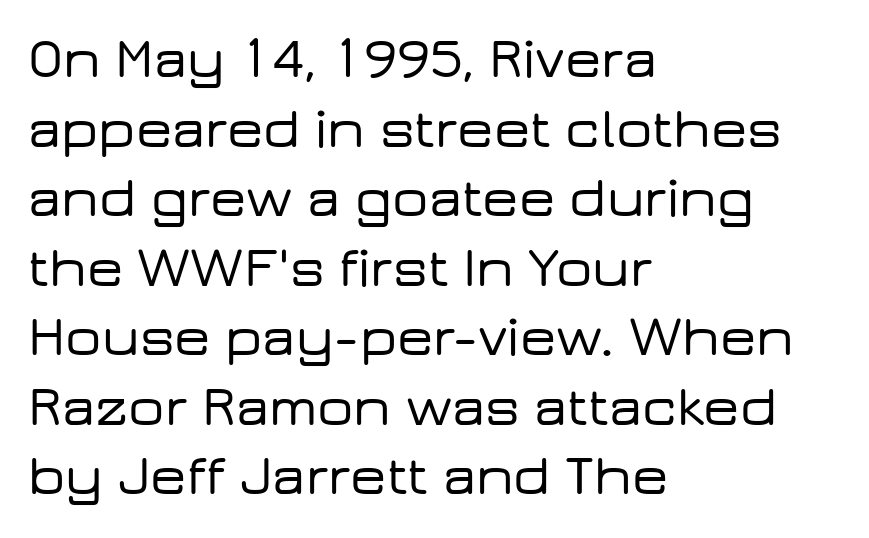
Is this a sans? Yes — the strokes have no serifs. Underlining? Definitely not there. Do the characters align in a grid? No, the font is proportional. Leftover space on each line is placed entirely after the last word. Here the glyphs are tracked normally, forming tight word shapes. The letters stand upright; this is a roman face.
